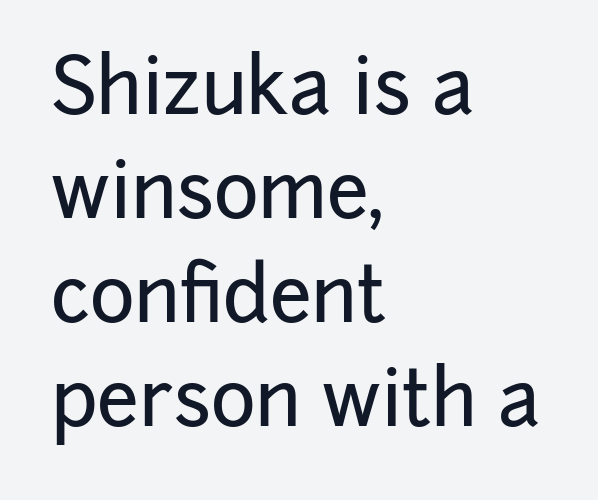
The image shows 76 px sans-serif type, upright; set left-aligned, normal line spacing (1.37x), normal letter spacing, not underlined; low stroke contrast and a medium x-height.
